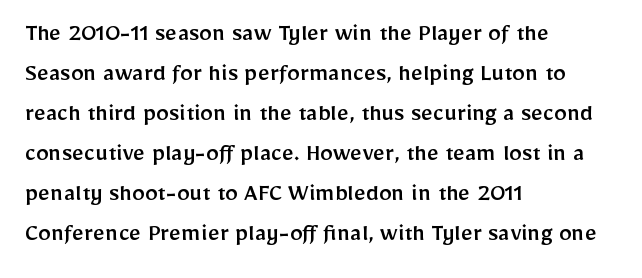
Descender tails drop into unmarked territory. Each word holds together tightly as a unit, with standard inter-letter gaps. Style check: upright. A student would call this left alignment; a typographer would say flush left, rag right. If you measured baseline to baseline, you'd find a middling distance.
